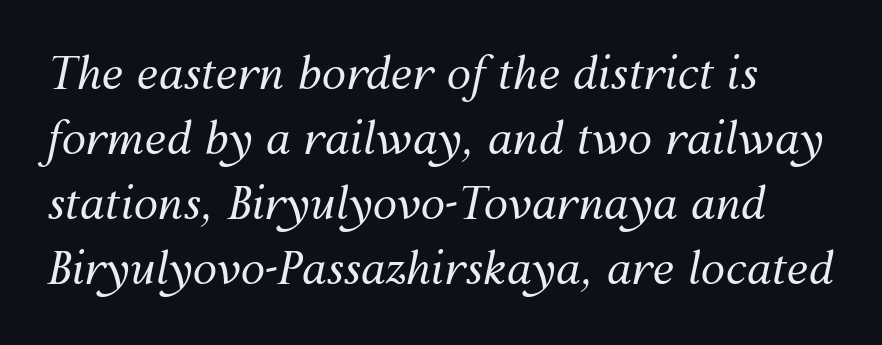
Counters stay open thanks to moderate or lighter strokes. The area under the type is left untouched. The letterforms sit shoulder to shoulder at normal distance. The line-height multiplier appears to be the usual default. Varying glyph widths throughout — classic text-font behaviour. Quick note: italic.
